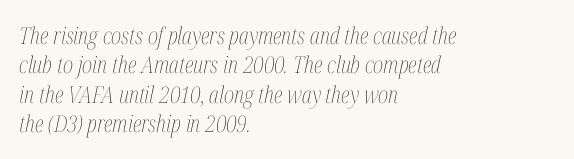
Q: Is the text bold? A: No.
Q: Is the text italic (slanted)? A: Yes, it leans right by about 12 degrees.
Q: Is the text underlined? A: No.
Q: How is the paragraph aligned? A: Left-aligned.
Q: Is the spacing between letters normal or unusually wide? A: Normal.
Q: Is the spacing between lines tight, normal or loose? A: Normal.
